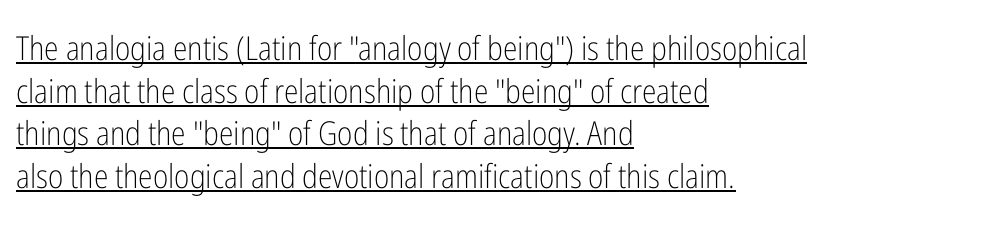
The image shows 33 px light, condensed sans-serif type, upright; set left-aligned, normal line spacing (1.29x), normal letter spacing, underlined; low stroke contrast and a medium x-height.
